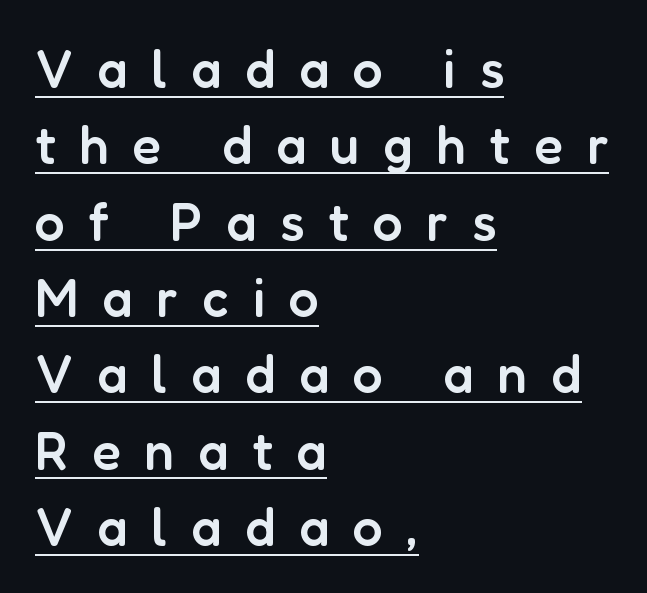
Q: Is the text bold? A: Semi-bold.
Q: Is the text italic (slanted)? A: No, it is upright.
Q: Is the typeface a serif or a sans-serif typeface? A: Sans-serif.
Q: Is the text underlined? A: Yes.
Q: How is the paragraph aligned? A: Left-aligned.
Q: Is the spacing between letters normal or unusually wide? A: Unusually wide.
Q: Is the spacing between lines tight, normal or loose? A: Normal.
Q: Width (condensed, normal, or wide)? A: Normal.
Q: Stroke contrast? A: Low.
Q: x-height? A: Medium.
Q: Monospaced? A: No.
